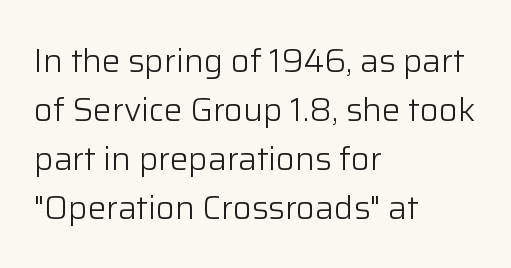
The image shows 33 px light sans-serif type, upright; set left-aligned, normal line spacing (1.48x), normal letter spacing, not underlined; low stroke contrast and a medium x-height.
